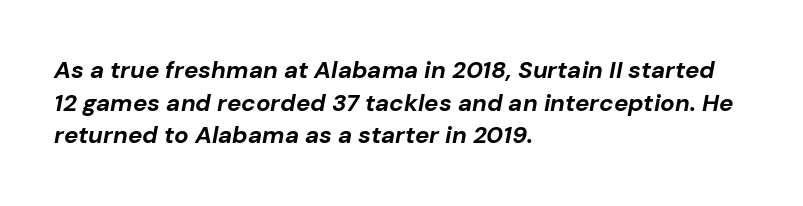
Beneath every word, the page is bare. The letters are bold, with thick, heavy strokes. This sample uses plain, unmodified letter spacing. The rows are spaced the way most documents space them.
